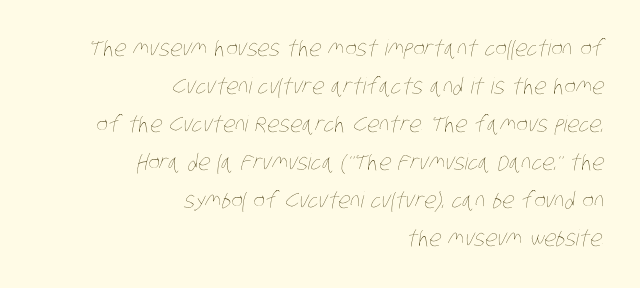
Standard letterfit; no display-style spreading of the glyphs. The glyphs are unaccompanied by any horizontal stroke below them. The strokes are not fattened; the text isn't bold. Line endings align vertically; line beginnings do not.
